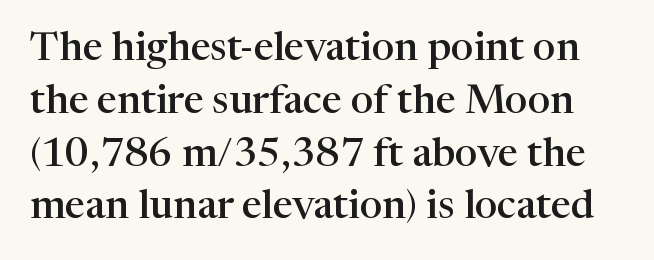
Q: Is the text bold? A: Semi-bold.
Q: Is the text italic (slanted)? A: No, it is upright.
Q: Is the typeface a serif or a sans-serif typeface? A: Serif.
Q: Is the text underlined? A: No.
Q: Is the spacing between letters normal or unusually wide? A: Normal.
Q: Is the spacing between lines tight, normal or loose? A: Normal.
Q: Width (condensed, normal, or wide)? A: Normal.
Q: Stroke contrast? A: High.
Q: x-height? A: Medium.
Q: Monospaced? A: No.
